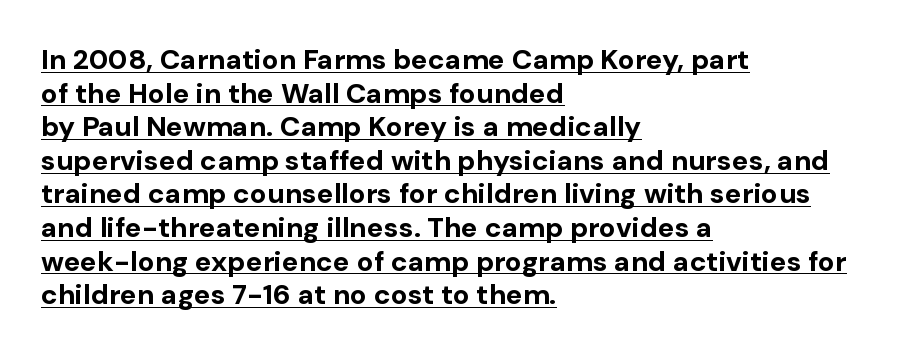
{"serif": "no", "italic": "no", "bold": "yes", "weight": "bold", "width": "normal", "stroke_contrast": "low", "x_height": "medium", "monospaced": "no", "underline": "yes", "align": "left", "line_spacing_ratio": 1.2, "letter_spacing": "normal", "letter_spacing_em": 0.0, "glyph_px": 28}
